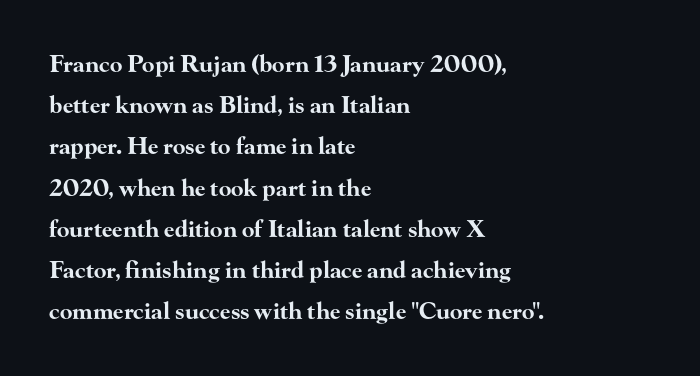
{"italic": "no", "bold": "yes", "underline": "no", "align": "left", "line_spacing_ratio": 1.79, "letter_spacing": "normal", "letter_spacing_em": 0.0, "glyph_px": 23}
